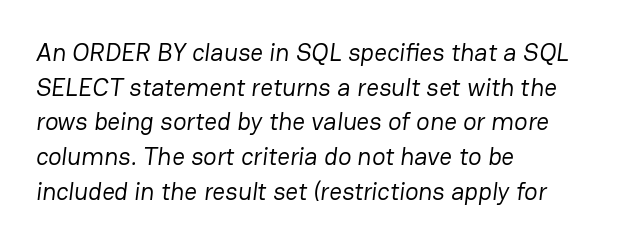
Q: Is the text bold? A: No.
Q: Is the text underlined? A: No.
Q: How is the paragraph aligned? A: Left-aligned.
Q: Is the spacing between letters normal or unusually wide? A: Normal.
Q: Is the spacing between lines tight, normal or loose? A: Normal.
